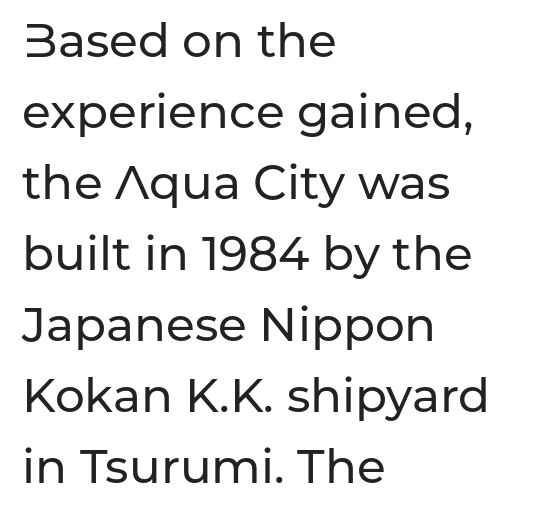
The image shows 47 px sans-serif type, upright; set left-aligned, normal line spacing (1.51x), normal letter spacing, not underlined; low stroke contrast and a medium x-height.
